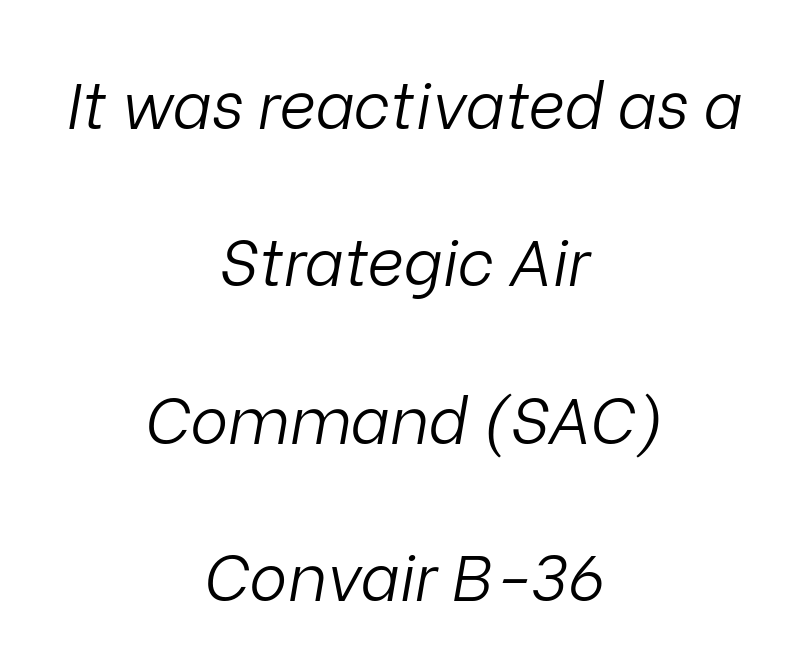
The image shows 64 px light type, italic (leaning right); set centered, loose line spacing (2.46x), normal letter spacing, not underlined; low stroke contrast and a medium x-height.
